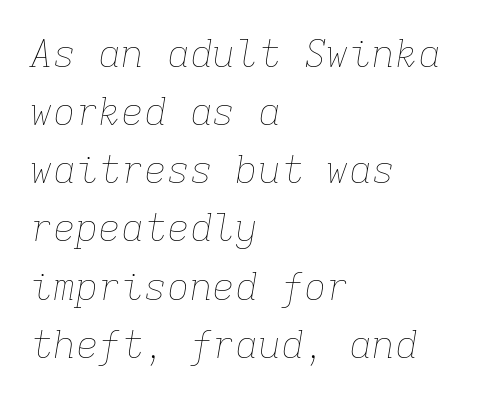
The image shows 38 px thin type, italic (leaning right), monospaced; set left-aligned, normal line spacing (1.53x), normal letter spacing, not underlined; low stroke contrast and a medium x-height.
